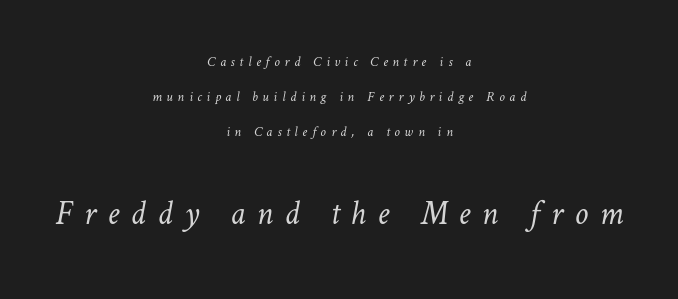
Q: Is the text bold? A: No.
Q: Is the text underlined? A: No.
Q: How is the paragraph aligned? A: Centered.
Q: Is the spacing between letters normal or unusually wide? A: Unusually wide.
Q: Is the spacing between lines tight, normal or loose? A: Loose.
Q: Which block of text is set in a larger size, the first (top) or the second (bottom)? A: The second (bottom) one.
Q: Width (condensed, normal, or wide)? A: Normal.
Q: Stroke contrast? A: Low.
Q: x-height? A: Medium.
Q: Monospaced? A: No.
